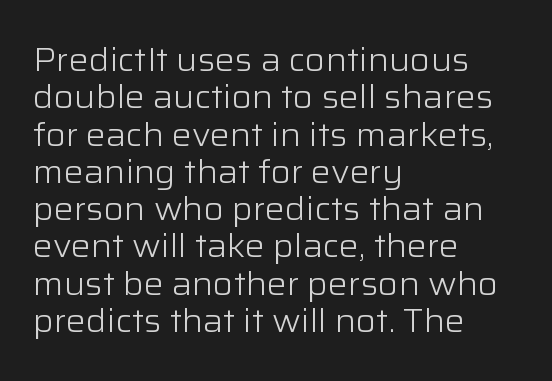
Q: Is the text bold? A: No.
Q: Is the text italic (slanted)? A: No, it is upright.
Q: Is the typeface a serif or a sans-serif typeface? A: Sans-serif.
Q: Is the text underlined? A: No.
Q: How is the paragraph aligned? A: Left-aligned.
Q: Is the spacing between letters normal or unusually wide? A: Normal.
Q: Is the spacing between lines tight, normal or loose? A: Tight.
Q: Width (condensed, normal, or wide)? A: Normal.
Q: Stroke contrast? A: Low.
Q: x-height? A: Medium.
Q: Monospaced? A: No.
